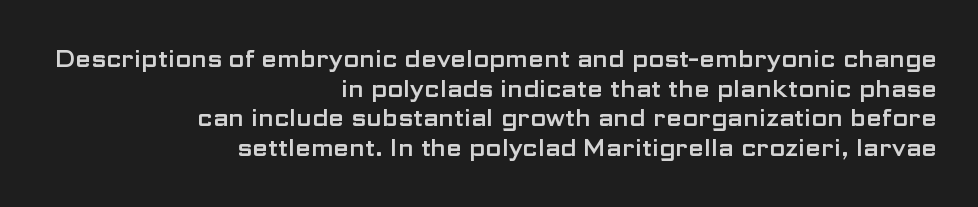
Alignment: flush right. The rendering uses a moderate line-height, typical for paragraphs. What stands out about the letter spacing? Nothing — it is the standard amount. Ascenders rise straight up at ninety degrees.
